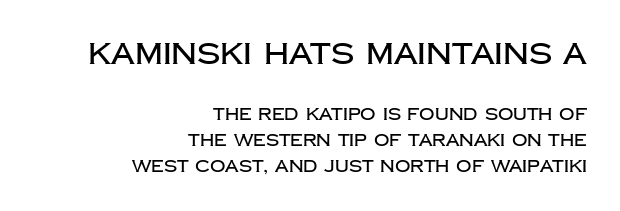
{"serif": "no", "italic": "no", "width": "normal", "stroke_contrast": "low", "x_height": "large", "monospaced": "no", "underline": "no", "align": "right", "line_spacing": "normal", "line_spacing_ratio": 1.51, "letter_spacing": "normal", "letter_spacing_em": 0.0, "larger_block": "first", "size_ratio": 1.76, "glyph_px": 30}
